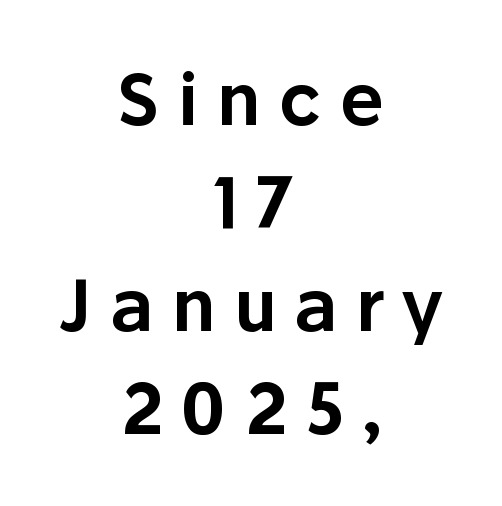
The image shows 71 px sans-serif type, upright; set centered, normal line spacing (1.45x), unusually wide letter spacing (+0.25 em), not underlined; low stroke contrast and a medium x-height.
